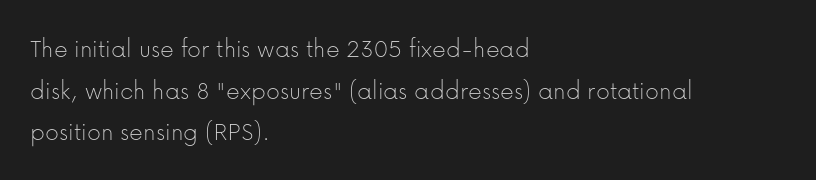
Q: Is the text bold? A: No.
Q: Is the text italic (slanted)? A: No, it is upright.
Q: Is the text underlined? A: No.
Q: How is the paragraph aligned? A: Left-aligned.
Q: Is the spacing between letters normal or unusually wide? A: Normal.
Q: Is the spacing between lines tight, normal or loose? A: Normal.
